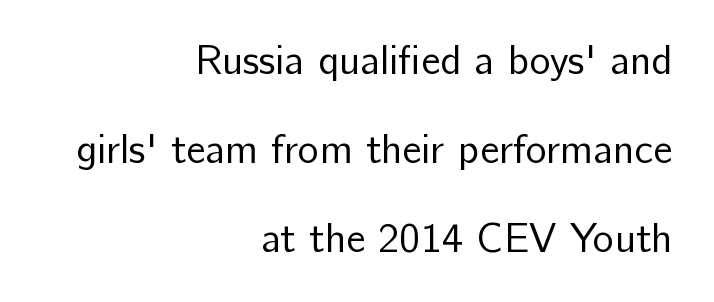
The image shows 40 px regular-weight sans-serif type, upright; set right-aligned, loose line spacing (2.22x), normal letter spacing, not underlined; low stroke contrast and a medium x-height.
